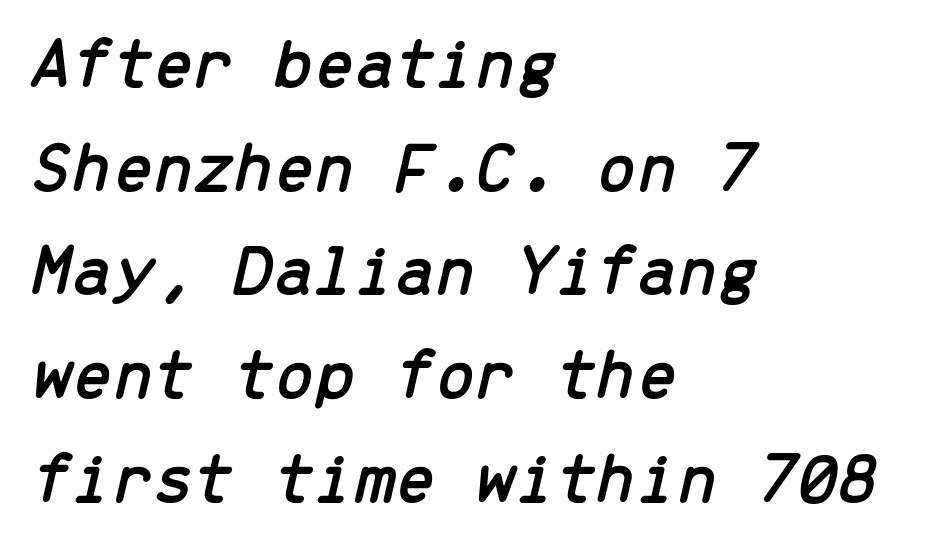
Short note: letters normally spaced. Note the uniform advance width — an 'i' takes as much space as an 'm'. Bare-footed words on every line. This rendering uses left alignment, leaving the right contour irregular. Rendered with sloped, italic letterforms. These lines sit exactly where default settings would place them.
